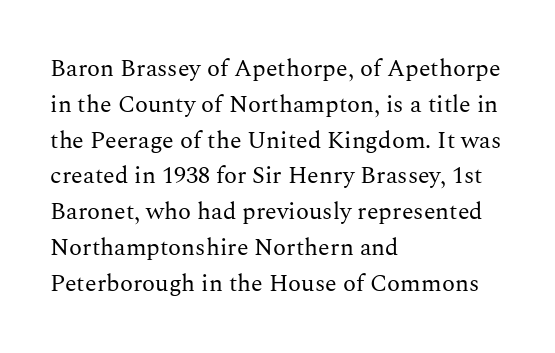
Q: Is the text bold? A: No.
Q: Is the text italic (slanted)? A: No, it is upright.
Q: Is the text underlined? A: No.
Q: How is the paragraph aligned? A: Left-aligned.
Q: Is the spacing between letters normal or unusually wide? A: Normal.
Q: Is the spacing between lines tight, normal or loose? A: Normal.
